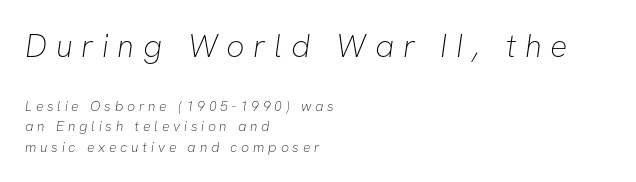
Q: Is the text bold? A: No.
Q: Is the typeface a serif or a sans-serif typeface? A: Sans-serif.
Q: Is the text underlined? A: No.
Q: How is the paragraph aligned? A: Left-aligned.
Q: Is the spacing between letters normal or unusually wide? A: Unusually wide.
Q: Is the spacing between lines tight, normal or loose? A: Normal.
Q: Which block of text is set in a larger size, the first (top) or the second (bottom)? A: The first (top) one.
Q: Width (condensed, normal, or wide)? A: Normal.
Q: Stroke contrast? A: Low.
Q: x-height? A: Medium.
Q: Monospaced? A: No.
